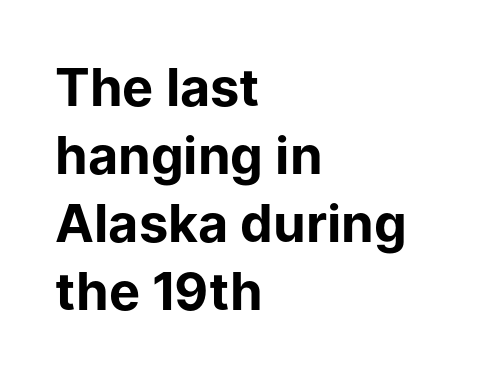
Is the letter spacing exaggerated? No — it looks like the ordinary default. The space directly below the letters is spotless. This is the regular roman posture of the typeface. How would I describe the line gaps? Plain and ordinary. The letters advance in unequal steps, a hallmark of proportional type.
